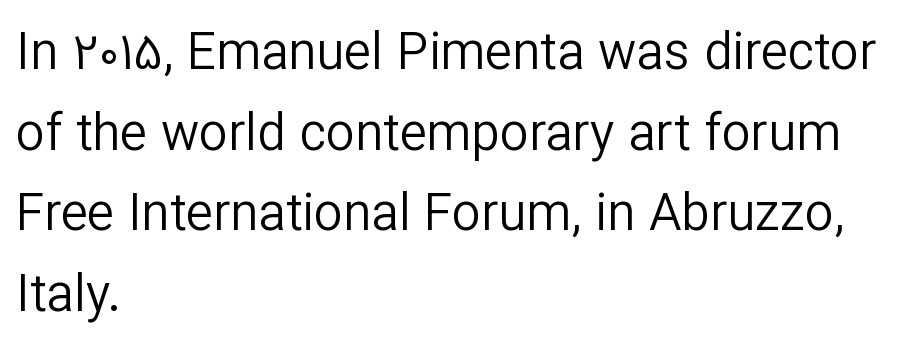
Check under the words: just untouched page. Nothing heavy about these letters — not bold at all. Typographically, this falls in the sans-serif category. This sample has the flowing, uneven cadence of proportional lettering. The letters stand upright; this is a roman face.
